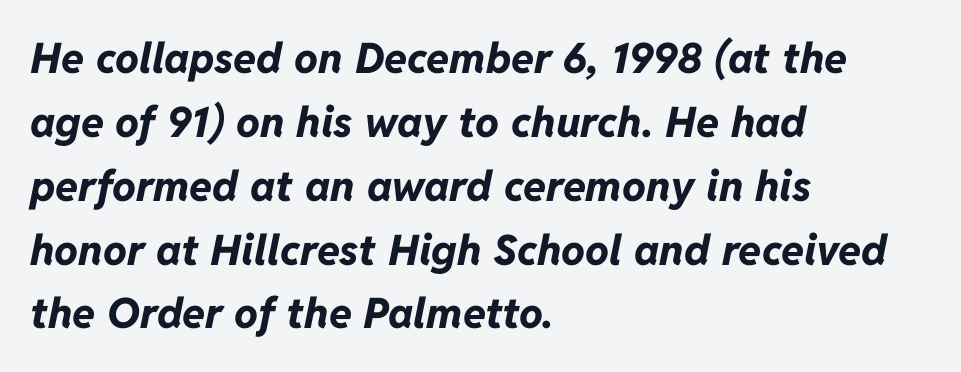
Q: Is the text bold? A: Yes.
Q: Is the text italic (slanted)? A: Yes, it leans right by about 11 degrees.
Q: Is the text underlined? A: No.
Q: How is the paragraph aligned? A: Left-aligned.
Q: Is the spacing between letters normal or unusually wide? A: Normal.
Q: Is the spacing between lines tight, normal or loose? A: Normal.
Q: Width (condensed, normal, or wide)? A: Normal.
Q: Stroke contrast? A: Low.
Q: x-height? A: Medium.
Q: Monospaced? A: No.
